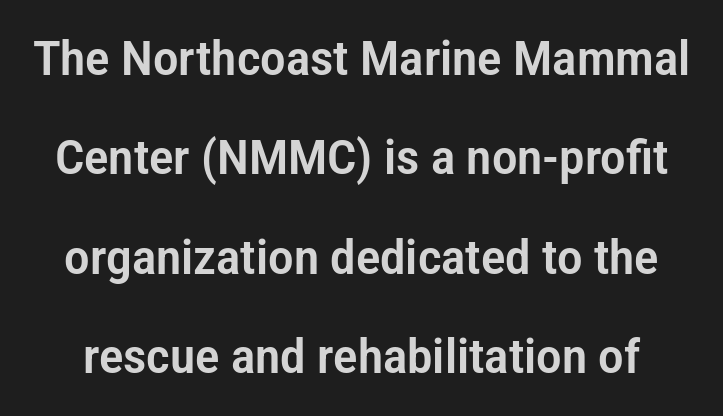
The image shows 48 px condensed sans-serif type, upright; set loose line spacing (2.07x), normal letter spacing, not underlined; low stroke contrast and a medium x-height.
